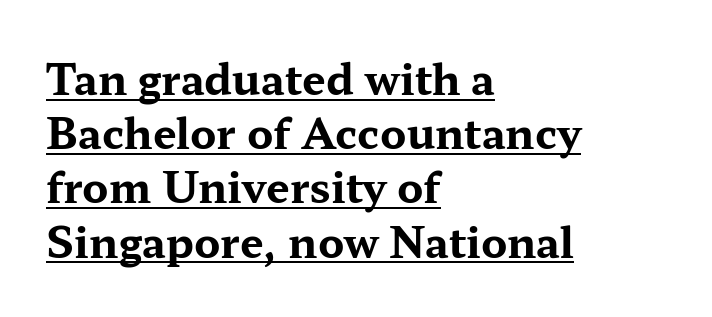
The image shows 42 px bold, wide serif type, upright; set left-aligned, normal line spacing (1.29x), normal letter spacing, underlined; medium stroke contrast and a medium x-height.
